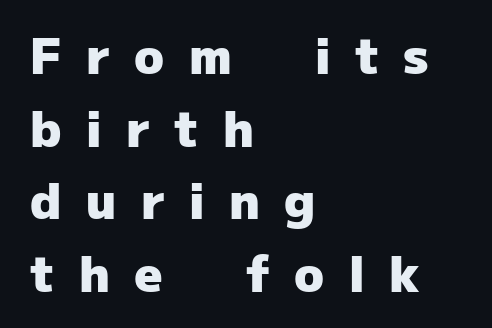
{"serif": "no", "italic": "no", "bold": "yes", "weight": "heavy", "width": "normal", "stroke_contrast": "low", "x_height": "medium", "monospaced": "no", "underline": "no", "align": "left", "line_spacing": "normal", "line_spacing_ratio": 1.48, "letter_spacing": "wide", "letter_spacing_em": 0.5, "glyph_px": 49}
